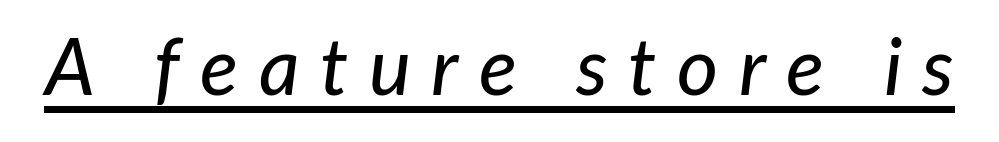
The image shows 79 px text type, italic (leaning right); set unusually wide letter spacing (+0.26 em), underlined; low stroke contrast and a medium x-height.
